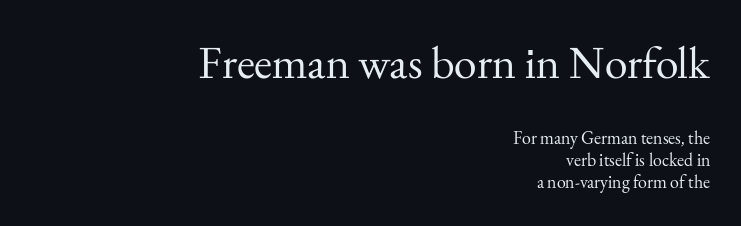
{"serif": "yes", "italic": "no", "bold": "no", "weight": "regular", "width": "normal", "stroke_contrast": "medium", "x_height": "small", "monospaced": "no", "underline": "no", "align": "right", "line_spacing_ratio": 1.24, "letter_spacing": "normal", "letter_spacing_em": 0.0, "larger_block": "first", "size_ratio": 2.56, "glyph_px": 46}
